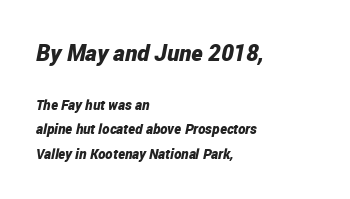
Q: Is the text bold? A: Yes.
Q: Is the text italic (slanted)? A: Yes, it leans right by about 12 degrees.
Q: Is the text underlined? A: No.
Q: How is the paragraph aligned? A: Left-aligned.
Q: Is the spacing between letters normal or unusually wide? A: Normal.
Q: Which block of text is set in a larger size, the first (top) or the second (bottom)? A: The first (top) one.
